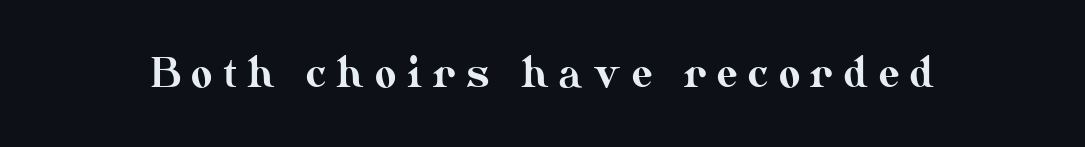
Q: Is the text italic (slanted)? A: No, it is upright.
Q: Is the text underlined? A: No.
Q: Is the spacing between letters normal or unusually wide? A: Unusually wide.
Q: Width (condensed, normal, or wide)? A: Normal.
Q: Stroke contrast? A: Medium.
Q: x-height? A: Small.
Q: Monospaced? A: No.
